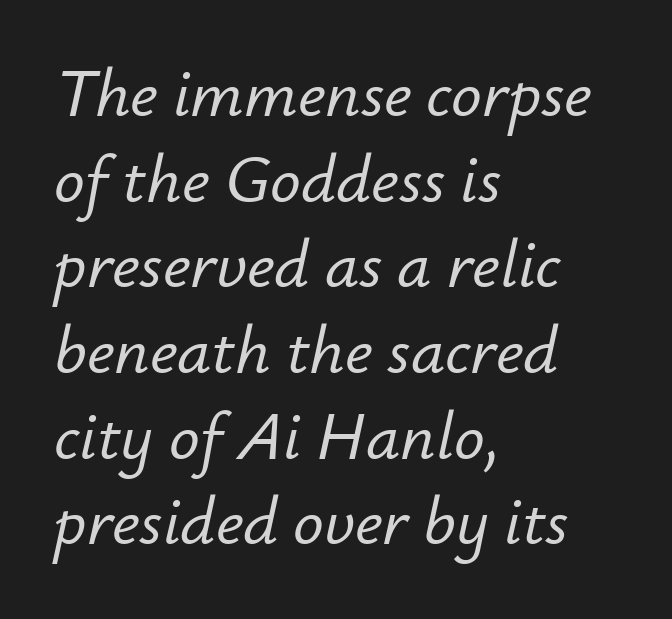
Beneath every word, the page is bare. Baseline-to-baseline distance is the conventional proportion of letter height. Varying glyph widths throughout — classic text-font behaviour. There's an unmistakable incline to the writing here. Line beginnings align vertically; line endings do not.
